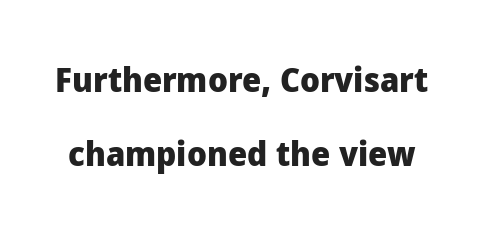
Q: Is the text bold? A: Yes.
Q: Is the text italic (slanted)? A: No, it is upright.
Q: Is the typeface a serif or a sans-serif typeface? A: Sans-serif.
Q: Is the text underlined? A: No.
Q: Is the spacing between letters normal or unusually wide? A: Normal.
Q: Is the spacing between lines tight, normal or loose? A: Loose.
Q: Width (condensed, normal, or wide)? A: Normal.
Q: Stroke contrast? A: Low.
Q: x-height? A: Medium.
Q: Monospaced? A: No.
